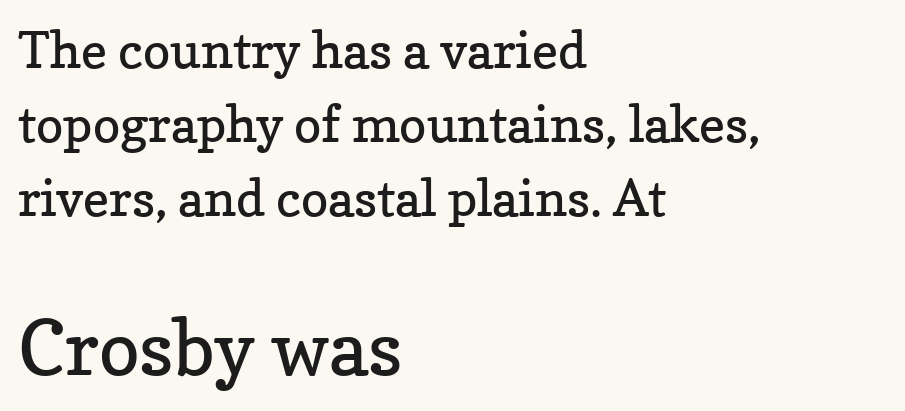
Q: Is the text bold? A: No.
Q: Is the text italic (slanted)? A: No, it is upright.
Q: Is the typeface a serif or a sans-serif typeface? A: Serif.
Q: Is the text underlined? A: No.
Q: How is the paragraph aligned? A: Left-aligned.
Q: Is the spacing between letters normal or unusually wide? A: Normal.
Q: Is the spacing between lines tight, normal or loose? A: Normal.
Q: Which block of text is set in a larger size, the first (top) or the second (bottom)? A: The second (bottom) one.
Q: Width (condensed, normal, or wide)? A: Normal.
Q: Stroke contrast? A: Low.
Q: x-height? A: Medium.
Q: Monospaced? A: No.
